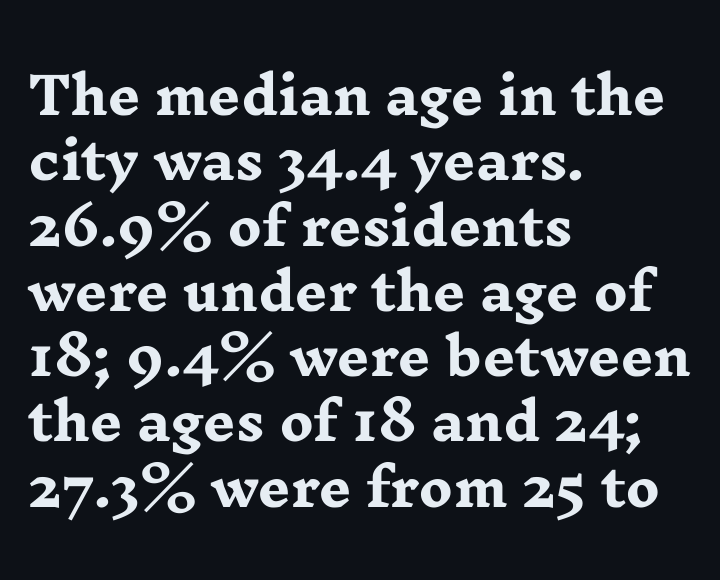
Serif or sans? Serif — the stroke terminals have little feet. The rag falls on the right side of this text block. In terms of weight, the rendering is a true, heavy bold. The vertical gap from one line to the next is medium. The typography opts for an upright posture over an oblique one.
